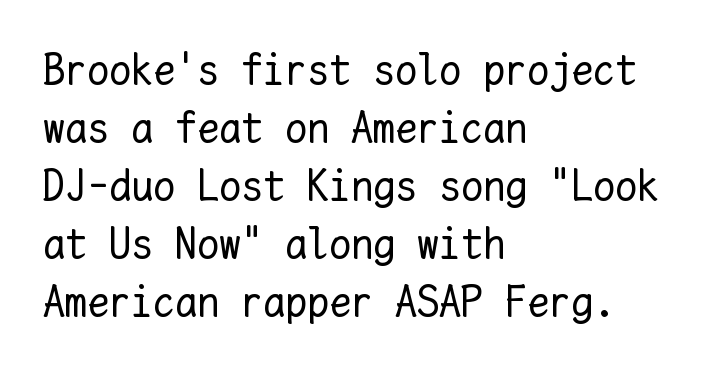
Quick note: not italic, upright. Stems here are at most as thick as an everyday book face. Each line starts at the same left margin while the right side varies. Whoever set this chose a conventional vertical rhythm.
